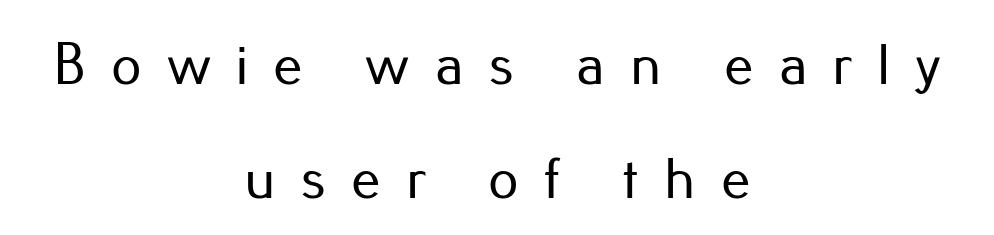
{"serif": "no", "italic": "no", "width": "normal", "stroke_contrast": "low", "x_height": "small", "monospaced": "no", "underline": "no", "align": "center", "line_spacing": "loose", "line_spacing_ratio": 1.93, "letter_spacing": "wide", "letter_spacing_em": 0.43, "glyph_px": 59}
